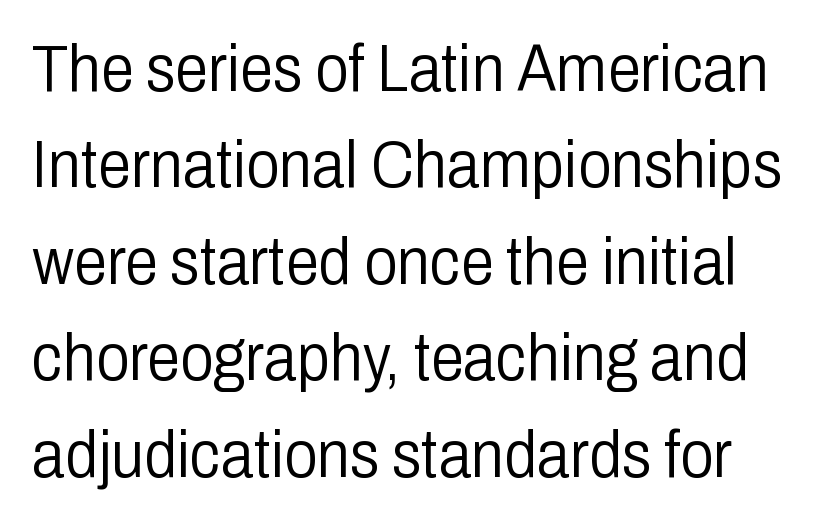
{"serif": "no", "italic": "no", "bold": "no", "weight": "light", "width": "condensed", "stroke_contrast": "low", "x_height": "medium", "monospaced": "no", "underline": "no", "line_spacing": "normal", "line_spacing_ratio": 1.44, "letter_spacing": "normal", "letter_spacing_em": 0.0, "glyph_px": 67}
